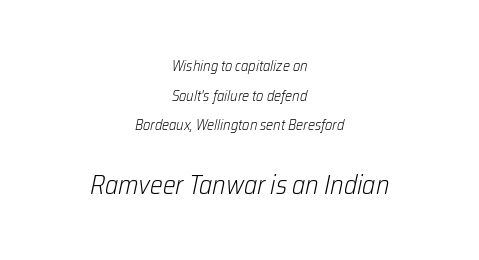
Heaviness? Minimal to ordinary, like unemphasized prose. The glyphs look as if they've been sheared to an angle. Is the lower block the larger one? Yes — the lower block carries the bigger type. The typesetter chose a symmetrical, centered arrangement here. No extra tracking has been applied to these lines.
